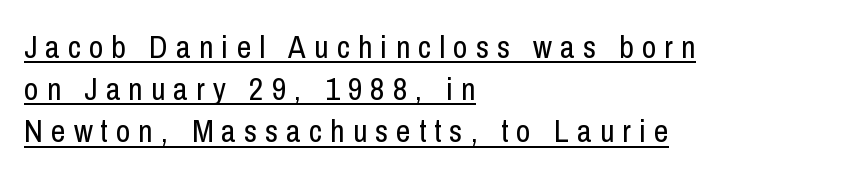
The image shows 32 px regular-weight, condensed sans-serif type, upright; set left-aligned, normal line spacing (1.32x), unusually wide letter spacing (+0.25 em), underlined; low stroke contrast and a medium x-height.
